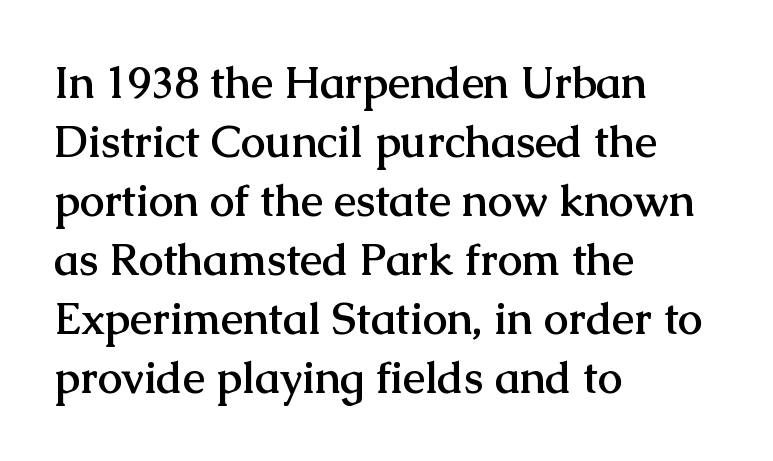
{"serif": "yes", "italic": "no", "bold": "yes", "weight": "semibold", "width": "normal", "stroke_contrast": "medium", "x_height": "medium", "monospaced": "no", "underline": "no", "align": "left", "line_spacing": "normal", "line_spacing_ratio": 1.34, "letter_spacing": "normal", "letter_spacing_em": 0.0, "glyph_px": 44}
